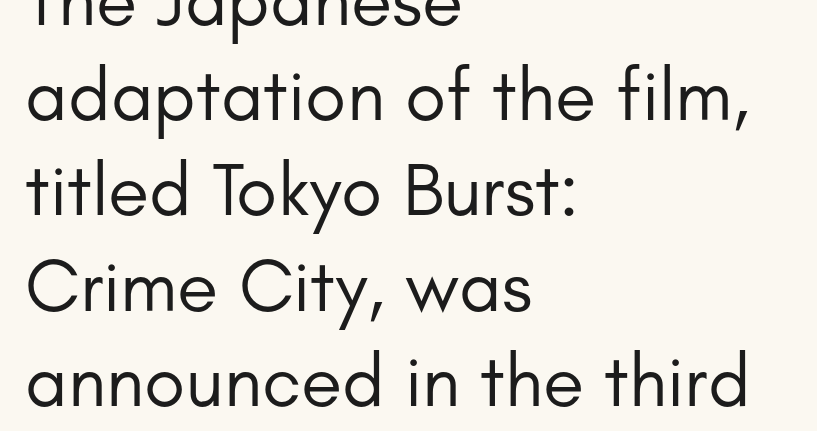
Letter spacing: default. Here the designer chose a conventional face with non-uniform glyph widths. Bare-footed words on every line. The space between consecutive lines is moderate.
